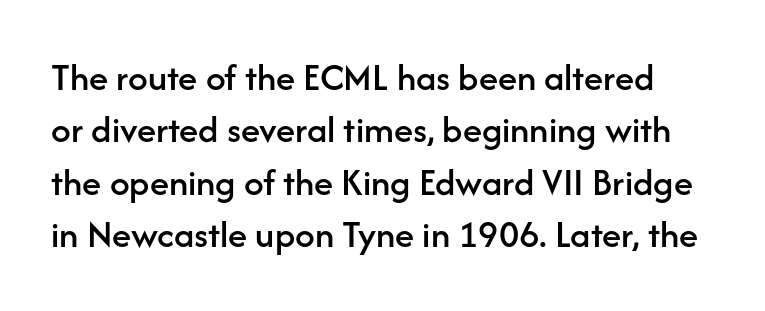
Font category for this specimen: sans-serif. Just letters on the line, the space beneath them empty. This sample uses plain, unmodified letter spacing. The passage shown is typed in a proportional face where columns would drift. A typesetter would mark this as roman, not italic.
